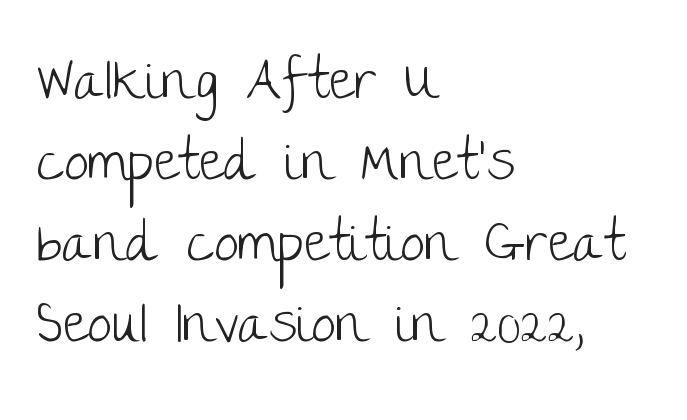
Designer's note — italics off, roman on. This is sans-serif lettering, the kind often seen on screens and signage. The area under the type is left untouched. Compared with a typical body face, this is equally light or lighter still. The face used here is proportionally spaced, like ordinary book or web type. Teacher's note: observe the even left margin — that is flush-left alignment.
